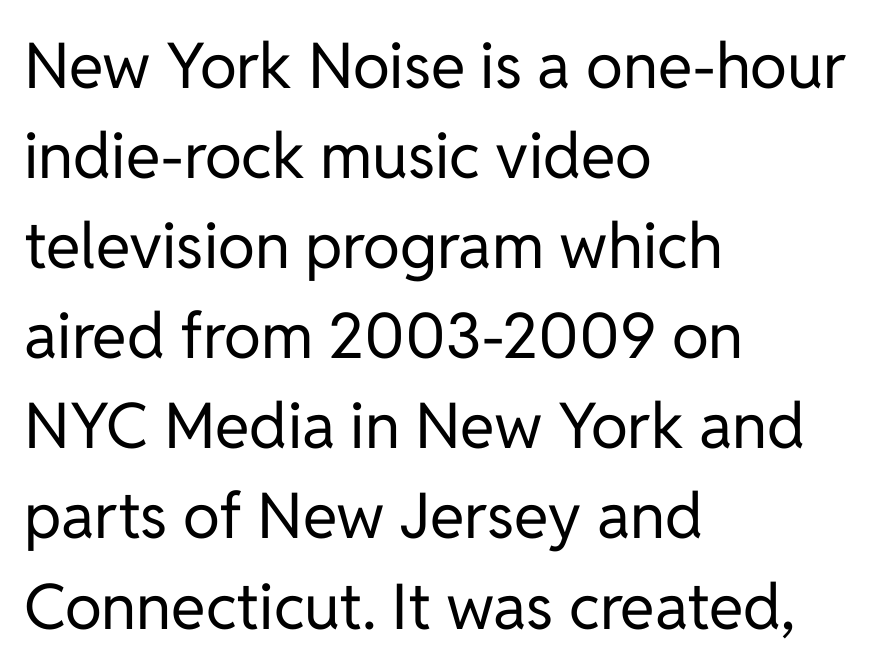
Q: Is the text bold? A: No.
Q: Is the text italic (slanted)? A: No, it is upright.
Q: Is the typeface a serif or a sans-serif typeface? A: Sans-serif.
Q: Is the text underlined? A: No.
Q: How is the paragraph aligned? A: Left-aligned.
Q: Is the spacing between letters normal or unusually wide? A: Normal.
Q: Is the spacing between lines tight, normal or loose? A: Normal.
Q: Width (condensed, normal, or wide)? A: Normal.
Q: Stroke contrast? A: Low.
Q: x-height? A: Medium.
Q: Monospaced? A: No.
